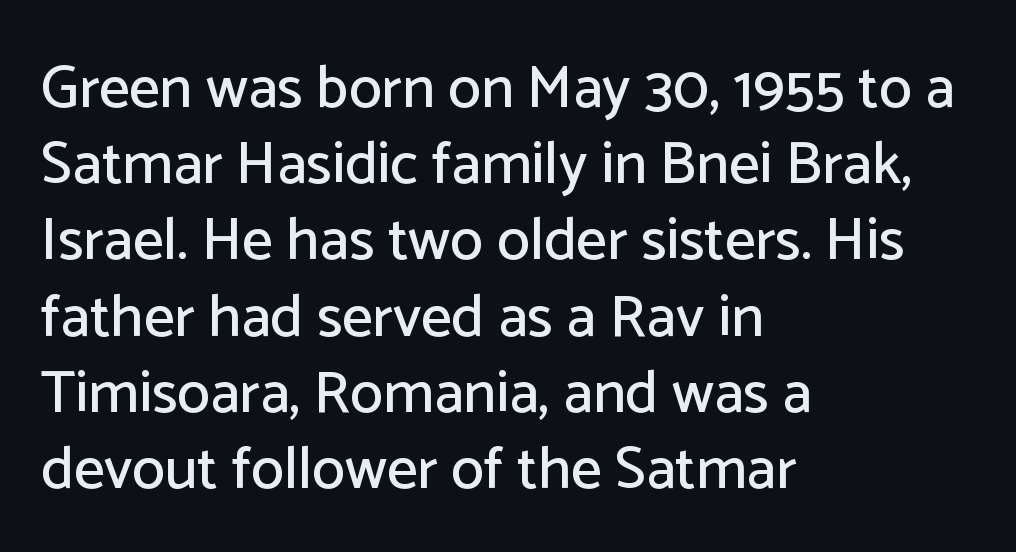
The letterforms sit shoulder to shoulder at normal distance. The font family rendered here belongs to the sans-serif group. Every row of glyphs begins at an identical x-position on the left. Think of a printed novel: that variable character pitch is what you see here.
